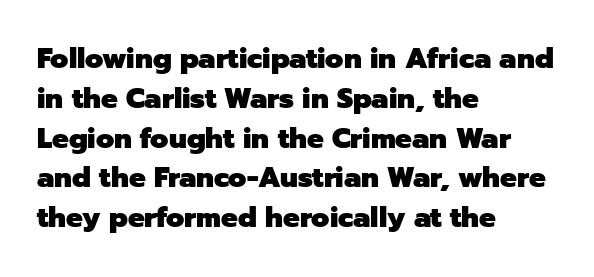
The axis of the letterforms is exactly vertical. The designer left line spacing at the default. No extra tracking has been applied to these lines. A full-strength bold gives these letters their thick strokes. These lines stack with their left ends in a neat column.
